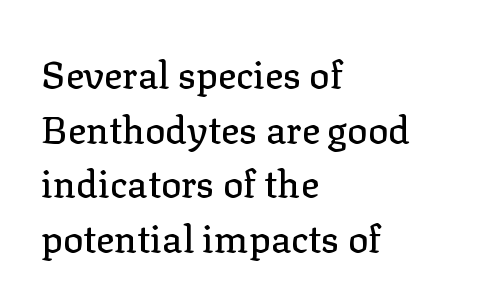
{"serif": "yes", "italic": "no", "width": "normal", "stroke_contrast": "low", "x_height": "medium", "monospaced": "no", "underline": "no", "align": "left", "line_spacing": "normal", "line_spacing_ratio": 1.44, "letter_spacing": "normal", "letter_spacing_em": 0.0, "glyph_px": 38}
